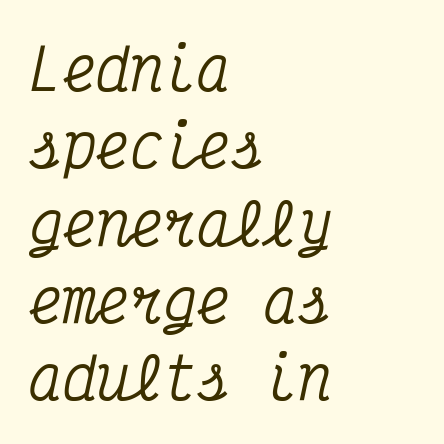
{"serif": "yes", "italic": "yes", "lean": "right", "slant_degrees": 12, "width": "condensed", "stroke_contrast": "medium", "x_height": "medium", "monospaced": "yes", "underline": "no", "align": "left", "line_spacing": "normal", "line_spacing_ratio": 1.38, "letter_spacing": "normal", "letter_spacing_em": 0.0, "glyph_px": 56}
